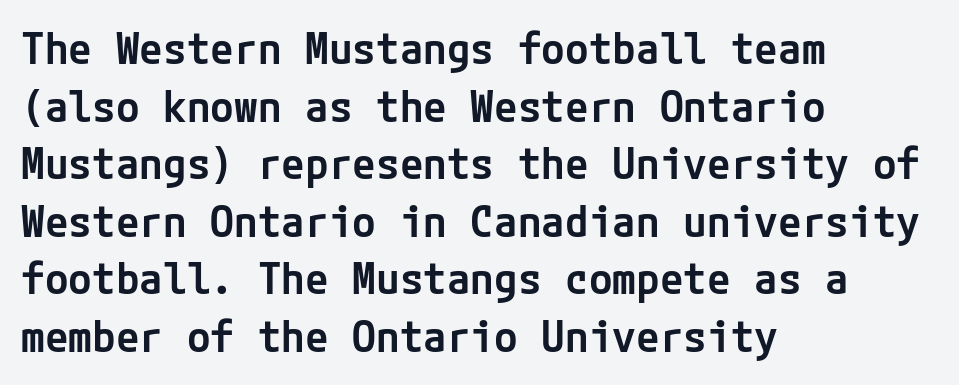
{"serif": "no", "italic": "no", "bold": "semi", "weight": "semibold", "width": "normal", "stroke_contrast": "low", "x_height": "medium", "underline": "no", "align": "left", "line_spacing": "normal", "line_spacing_ratio": 1.34, "letter_spacing": "normal", "letter_spacing_em": 0.0, "glyph_px": 43}
